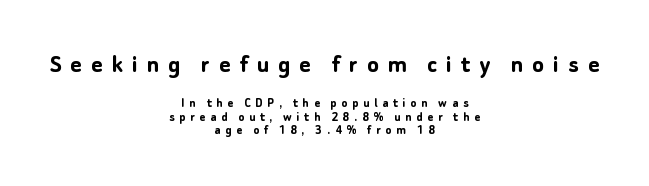
Where is the straight margin? There isn't one; the lines are centered. Successive baselines arrive quickly, one right under another. Larger block? The one above; the one below is distinctly smaller. Glyph-to-glyph distance is far greater than everyday printed text. Beneath every word, the page is bare. On the weight axis this lands at bold, roughly 700.
